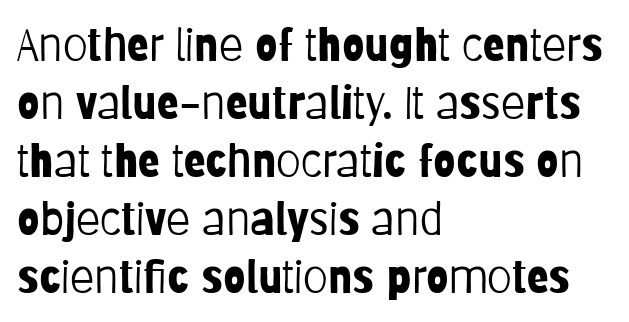
{"serif": "no", "italic": "no", "bold": "no", "weight": "light", "width": "condensed", "stroke_contrast": "low", "x_height": "large", "monospaced": "no", "underline": "no", "align": "left", "line_spacing": "normal", "line_spacing_ratio": 1.29, "letter_spacing": "normal", "letter_spacing_em": 0.0, "glyph_px": 45}
